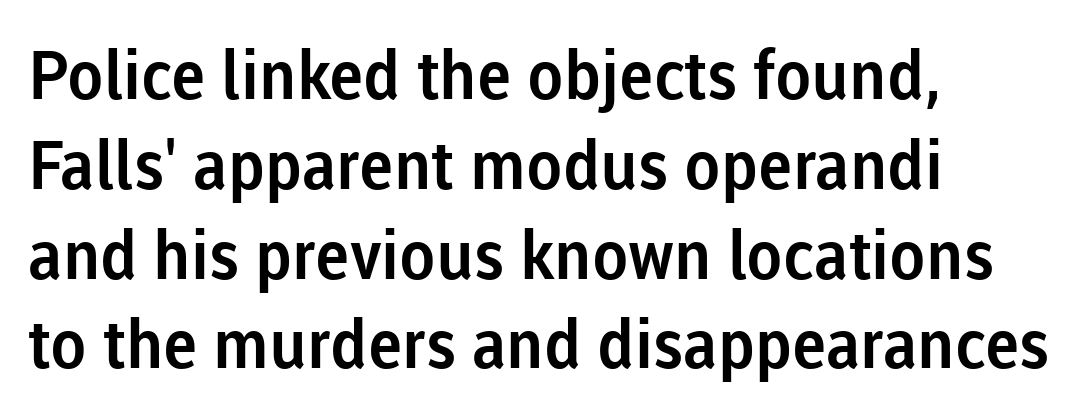
The image shows 67 px sans-serif type, upright; set left-aligned, normal line spacing (1.34x), normal letter spacing, not underlined; low stroke contrast and a medium x-height.
